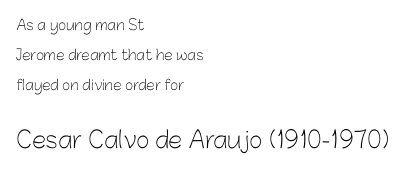
Q: Is the text bold? A: No.
Q: Is the text italic (slanted)? A: No, it is upright.
Q: Is the text underlined? A: No.
Q: How is the paragraph aligned? A: Left-aligned.
Q: Is the spacing between letters normal or unusually wide? A: Normal.
Q: Is the spacing between lines tight, normal or loose? A: Loose.
Q: Which block of text is set in a larger size, the first (top) or the second (bottom)? A: The second (bottom) one.
